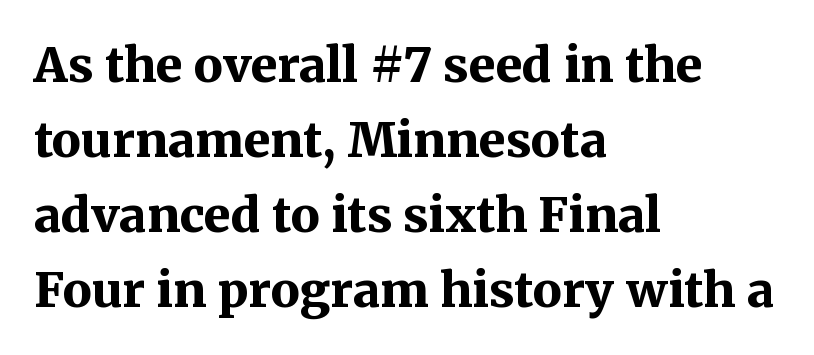
Q: Is the text bold? A: Yes.
Q: Is the text italic (slanted)? A: No, it is upright.
Q: Is the typeface a serif or a sans-serif typeface? A: Serif.
Q: Is the text underlined? A: No.
Q: How is the paragraph aligned? A: Left-aligned.
Q: Is the spacing between letters normal or unusually wide? A: Normal.
Q: Is the spacing between lines tight, normal or loose? A: Normal.
Q: Width (condensed, normal, or wide)? A: Normal.
Q: Stroke contrast? A: Medium.
Q: x-height? A: Medium.
Q: Monospaced? A: No.
